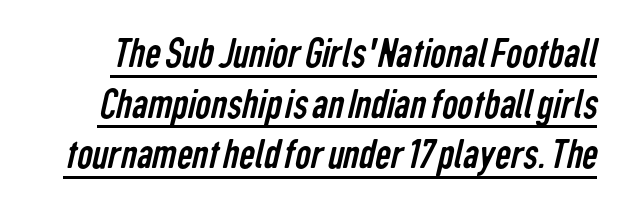
The image shows 44 px regular-weight, condensed sans-serif type; set tight line spacing (1.15x), normal letter spacing, underlined; low stroke contrast and a medium x-height.
